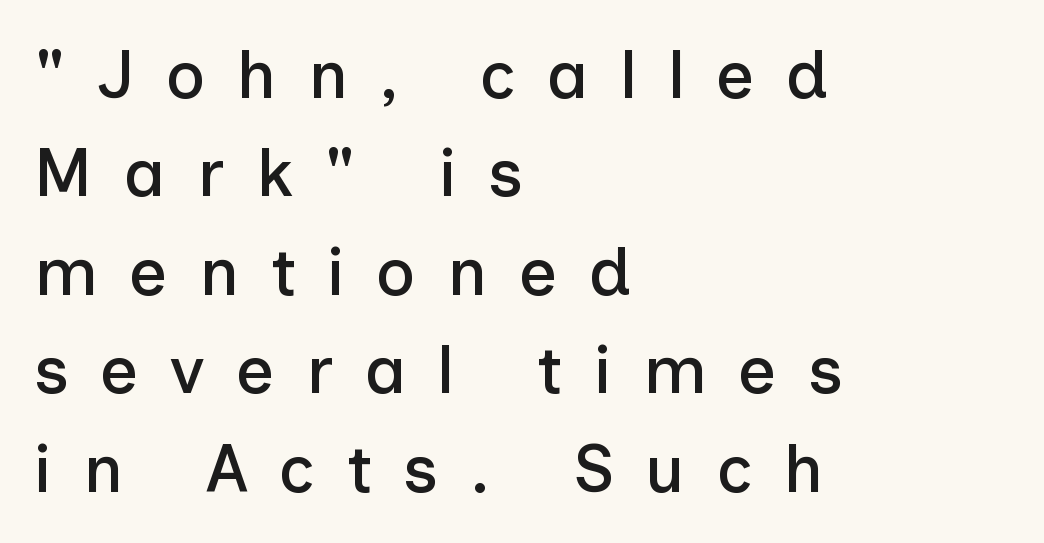
{"serif": "no", "italic": "no", "width": "normal", "stroke_contrast": "low", "x_height": "medium", "monospaced": "no", "underline": "no", "align": "left", "line_spacing": "normal", "line_spacing_ratio": 1.47, "letter_spacing": "wide", "letter_spacing_em": 0.47, "glyph_px": 67}
